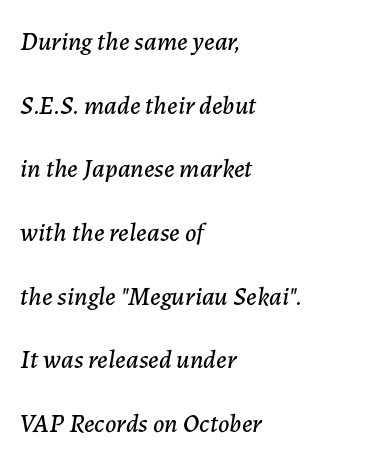
{"italic": "yes", "lean": "right", "slant_degrees": 7, "underline": "no", "align": "left", "line_spacing": "loose", "line_spacing_ratio": 2.45, "letter_spacing": "normal", "letter_spacing_em": 0.0, "glyph_px": 26}
